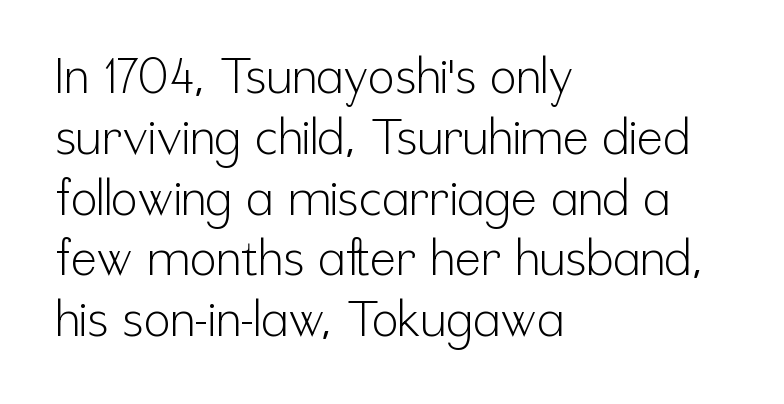
The image shows 49 px light, condensed sans-serif type, upright; set left-aligned, line spacing 1.24x, normal letter spacing, not underlined; low stroke contrast and a medium x-height.
